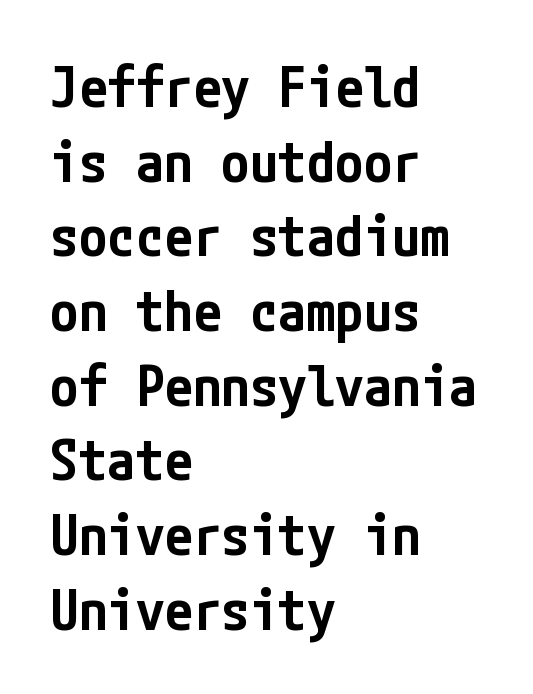
The paragraph shown leans on its left margin. Horizontal bands of white between lines are of average thickness. The foot of each line stays bare and open. Do the letters lean? They stand straight. Does the weight exceed regular? Yes, but only to semibold. Letter spacing: default.
